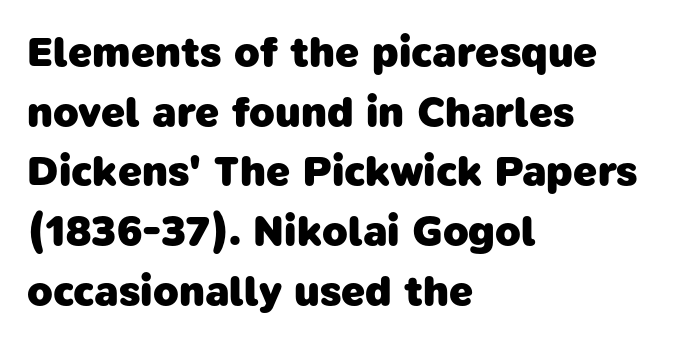
You could not count columns in this text — the font is proportionally spaced. Vertically, the passage feels balanced, rows spaced as you'd expect. Clear beneath every line of the passage. Compared with an ordinary text face, these strokes are far heavier — a full bold.
